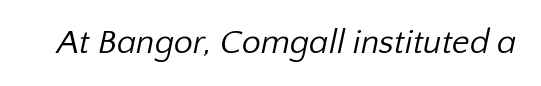
The image shows 34 px regular-weight sans-serif type; set normal letter spacing, not underlined; low stroke contrast and a medium x-height.
